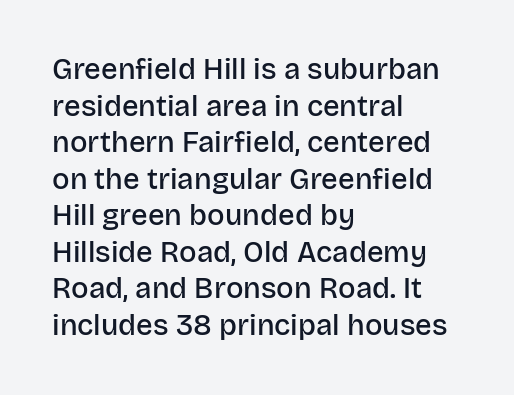
{"serif": "no", "italic": "no", "bold": "semi", "weight": "semibold", "width": "normal", "stroke_contrast": "low", "x_height": "large", "monospaced": "no", "underline": "no", "align": "left", "line_spacing": "normal", "line_spacing_ratio": 1.26, "letter_spacing": "normal", "letter_spacing_em": 0.0, "glyph_px": 29}
